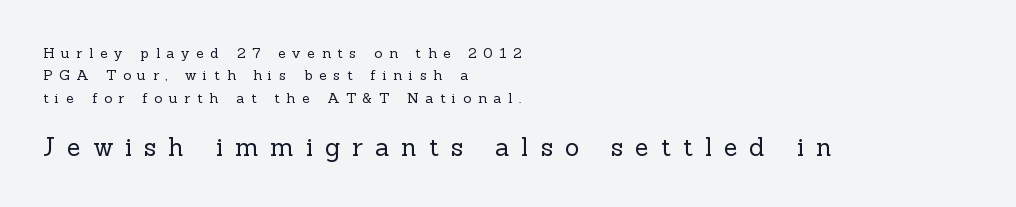
Q: Is the text bold? A: No.
Q: Is the text italic (slanted)? A: No, it is upright.
Q: Is the text underlined? A: No.
Q: How is the paragraph aligned? A: Left-aligned.
Q: Is the spacing between letters normal or unusually wide? A: Unusually wide.
Q: Is the spacing between lines tight, normal or loose? A: Normal.
Q: Which block of text is set in a larger size, the first (top) or the second (bottom)? A: The second (bottom) one.
